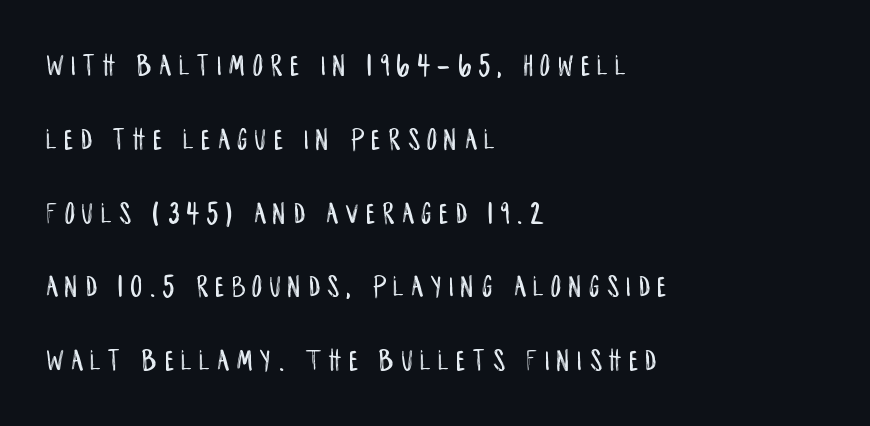
The image shows 31 px condensed sans-serif type, upright; set left-aligned, loose line spacing (2.38x), unusually wide letter spacing (+0.25 em), not underlined; low stroke contrast and a large x-height.
